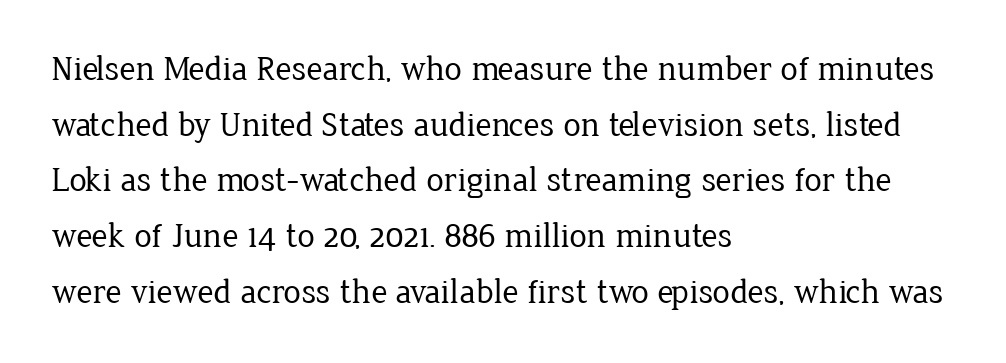
Each letter keeps its own natural width here, so spacing adapts to shape. The lines sit at an ordinary, default distance from one another. What stands out about the letter spacing? Nothing — it is the standard amount. The area under the type is left untouched. Weight class: somewhere from thin through regular.
